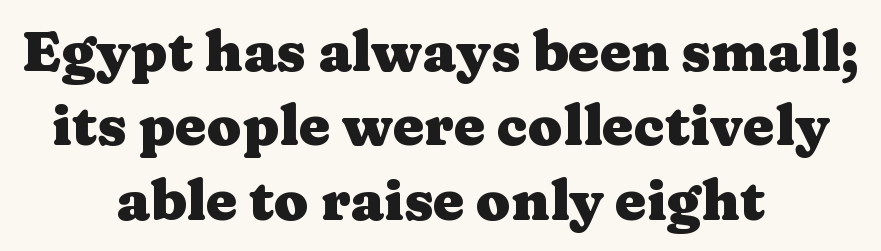
The image shows 56 px heavy, wide serif type, upright; set centered, normal line spacing (1.33x), normal letter spacing, not underlined; medium stroke contrast and a medium x-height.
